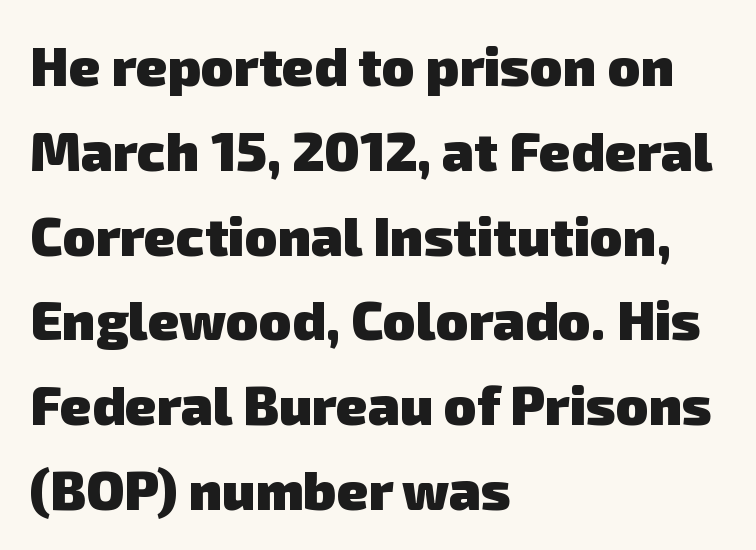
{"serif": "no", "bold": "yes", "weight": "heavy", "width": "normal", "stroke_contrast": "low", "x_height": "medium", "monospaced": "no", "underline": "no", "align": "left", "line_spacing": "normal", "line_spacing_ratio": 1.57, "letter_spacing": "normal", "letter_spacing_em": 0.0, "glyph_px": 54}
